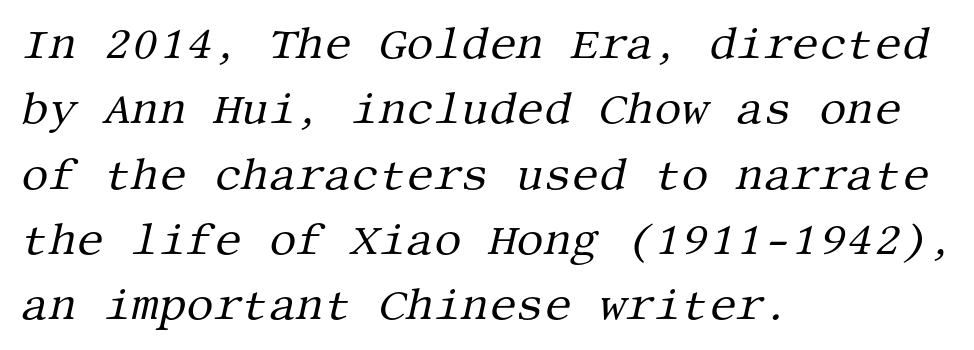
The image shows 43 px regular-weight serif type, italic (leaning right); set left-aligned, normal line spacing (1.52x), normal letter spacing, not underlined; medium stroke contrast and a large x-height.
